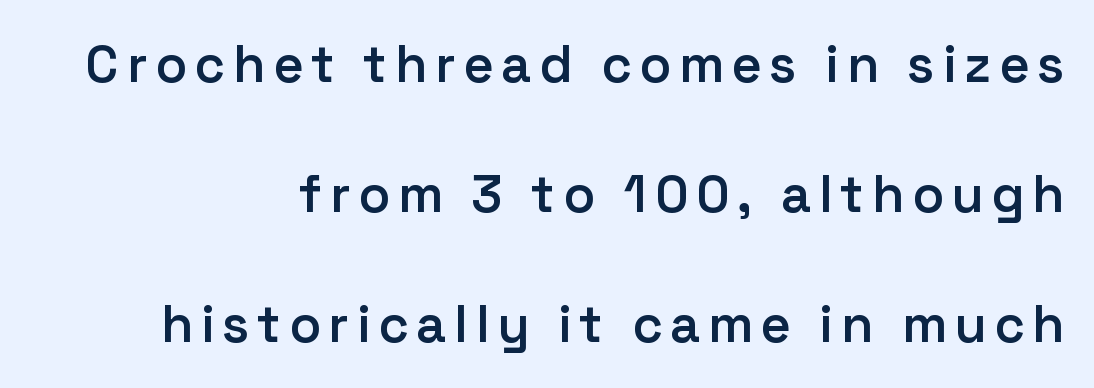
Q: Is the text bold? A: Semi-bold.
Q: Is the text italic (slanted)? A: No, it is upright.
Q: Is the typeface a serif or a sans-serif typeface? A: Sans-serif.
Q: Is the text underlined? A: No.
Q: How is the paragraph aligned? A: Right-aligned.
Q: Is the spacing between lines tight, normal or loose? A: Loose.
Q: Width (condensed, normal, or wide)? A: Normal.
Q: Stroke contrast? A: Low.
Q: x-height? A: Medium.
Q: Monospaced? A: No.
